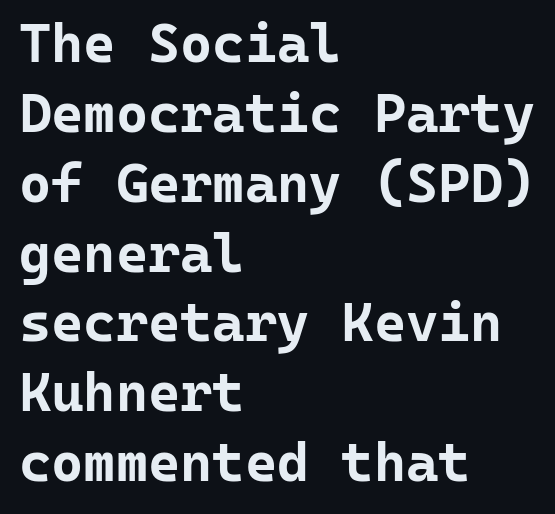
The letters stand straight up with perfectly vertical stems. Every character here occupies the same horizontal width, giving the sample a typewriter-like rhythm. Tracking here is standard; glyphs follow each other at the usual distance. Teacher's note: observe the even left margin — that is flush-left alignment.
